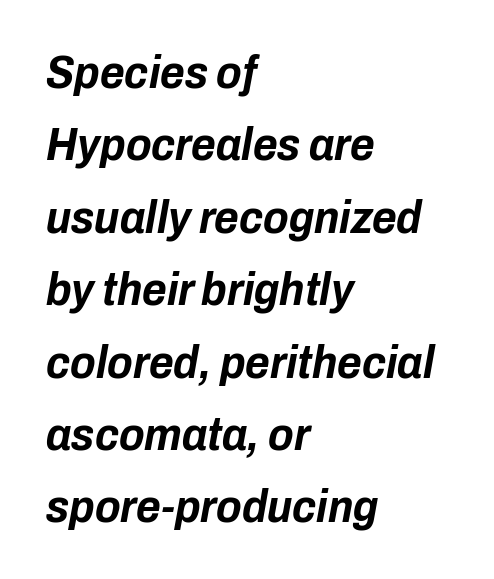
{"italic": "yes", "lean": "right", "slant_degrees": 10, "bold": "yes", "weight": "bold", "width": "condensed", "stroke_contrast": "low", "x_height": "medium", "monospaced": "no", "underline": "no", "align": "left", "line_spacing": "normal", "line_spacing_ratio": 1.54, "letter_spacing": "normal", "letter_spacing_em": 0.0, "glyph_px": 47}
